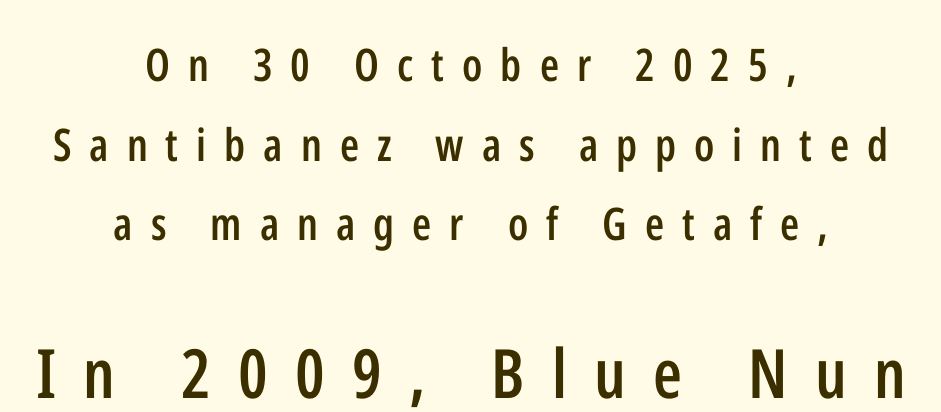
{"serif": "no", "italic": "no", "bold": "semi", "weight": "semibold", "width": "condensed", "stroke_contrast": "low", "x_height": "medium", "monospaced": "no", "underline": "no", "align": "center", "line_spacing_ratio": 1.77, "letter_spacing": "wide", "letter_spacing_em": 0.4, "larger_block": "second", "size_ratio": 1.51, "glyph_px": 68}
